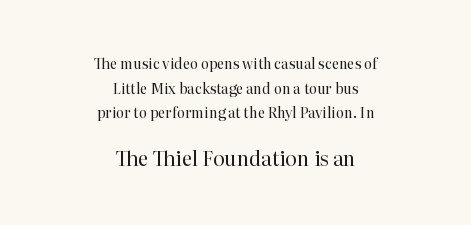
Q: Is the text bold? A: No.
Q: Is the text italic (slanted)? A: No, it is upright.
Q: Is the text underlined? A: No.
Q: How is the paragraph aligned? A: Centered.
Q: Is the spacing between letters normal or unusually wide? A: Normal.
Q: Which block of text is set in a larger size, the first (top) or the second (bottom)? A: The second (bottom) one.
